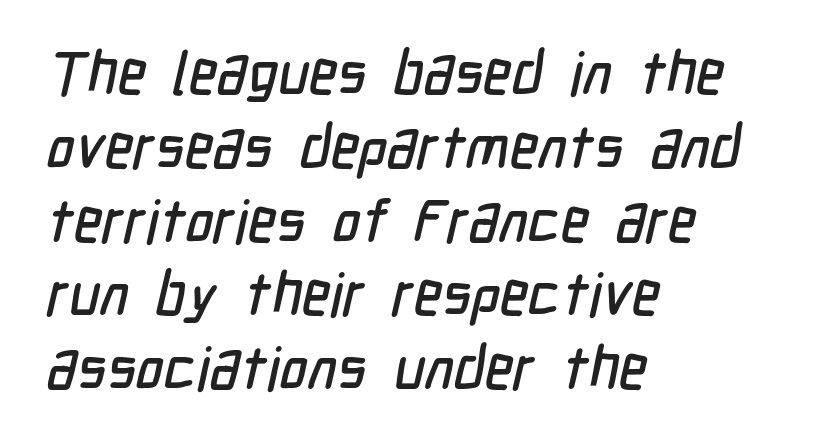
The image shows 60 px condensed sans-serif type; set left-aligned, line spacing 1.23x, normal letter spacing, not underlined; low stroke contrast and a medium x-height.
